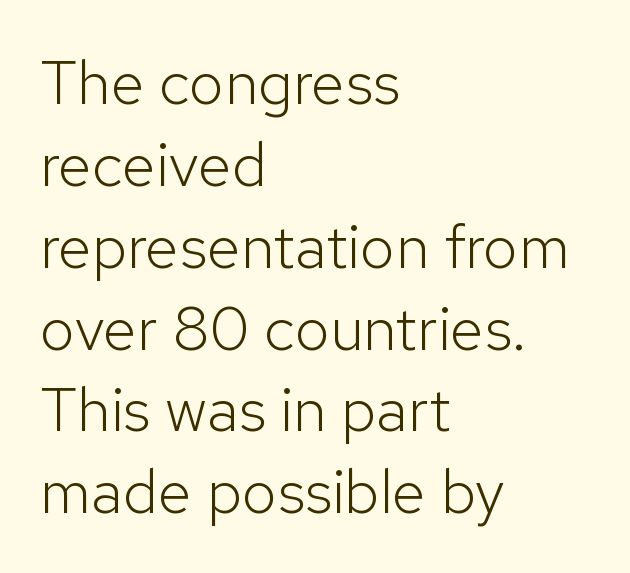
Q: Is the text bold? A: No.
Q: Is the text italic (slanted)? A: No, it is upright.
Q: Is the typeface a serif or a sans-serif typeface? A: Sans-serif.
Q: Is the text underlined? A: No.
Q: How is the paragraph aligned? A: Left-aligned.
Q: Is the spacing between letters normal or unusually wide? A: Normal.
Q: Is the spacing between lines tight, normal or loose? A: Normal.
Q: Width (condensed, normal, or wide)? A: Normal.
Q: Stroke contrast? A: Low.
Q: x-height? A: Medium.
Q: Monospaced? A: No.
